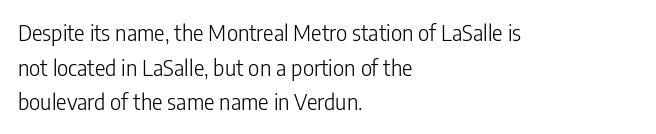
Q: Is the text bold? A: No.
Q: Is the text italic (slanted)? A: No, it is upright.
Q: Is the text underlined? A: No.
Q: How is the paragraph aligned? A: Left-aligned.
Q: Is the spacing between letters normal or unusually wide? A: Normal.
Q: Is the spacing between lines tight, normal or loose? A: Normal.
